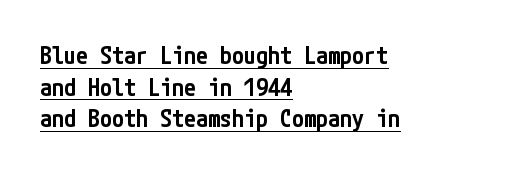
The image shows 24 px text type, upright; set left-aligned, normal line spacing (1.32x), normal letter spacing, underlined.
